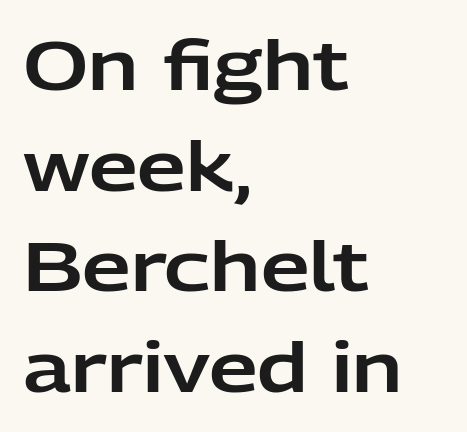
What kind of face is this? One without serifs — a sans. No italicization has been applied; the sample stays upright. A typesetter would call this proportional, since set widths differ per character. Default kerning and tracking; the words read as compact shapes. Regular leading.
